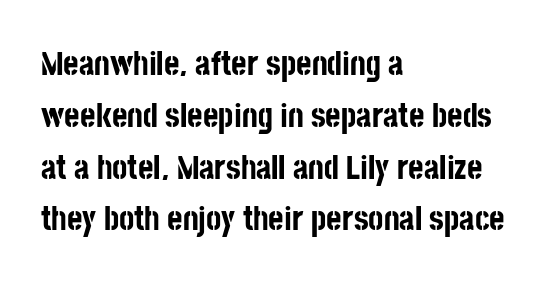
The image shows 33 px bold, condensed sans-serif type, upright; set left-aligned, normal line spacing (1.57x), normal letter spacing, not underlined; low stroke contrast and a large x-height.
